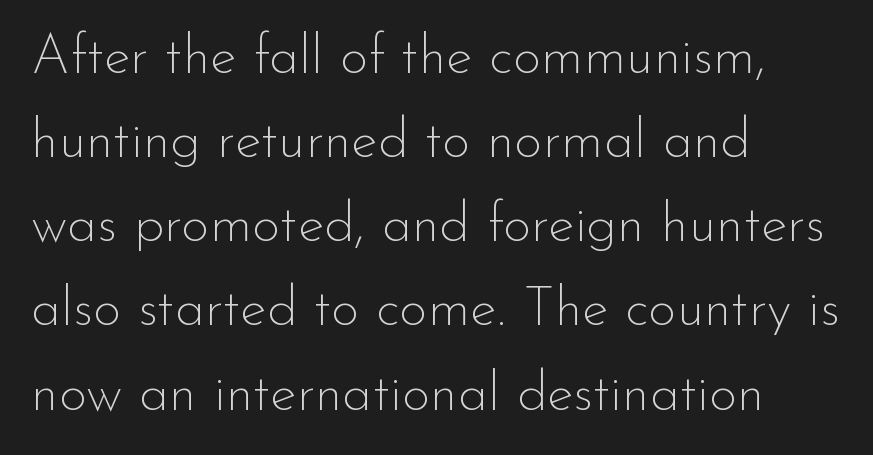
The font family rendered here belongs to the sans-serif group. It's the straight-up-and-down kind of type. Summary of weight: not heavy and not bold. Think of a printed novel: that variable character pitch is what you see here. The space between consecutive lines is moderate.
